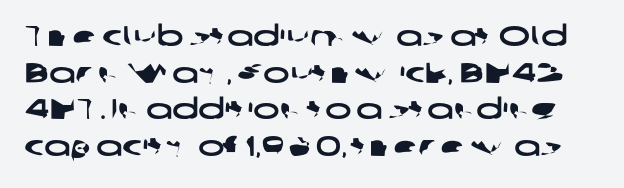
The image shows 28 px wide sans-serif type; set normal line spacing (1.31x), normal letter spacing, not underlined; low stroke contrast and a medium x-height.
